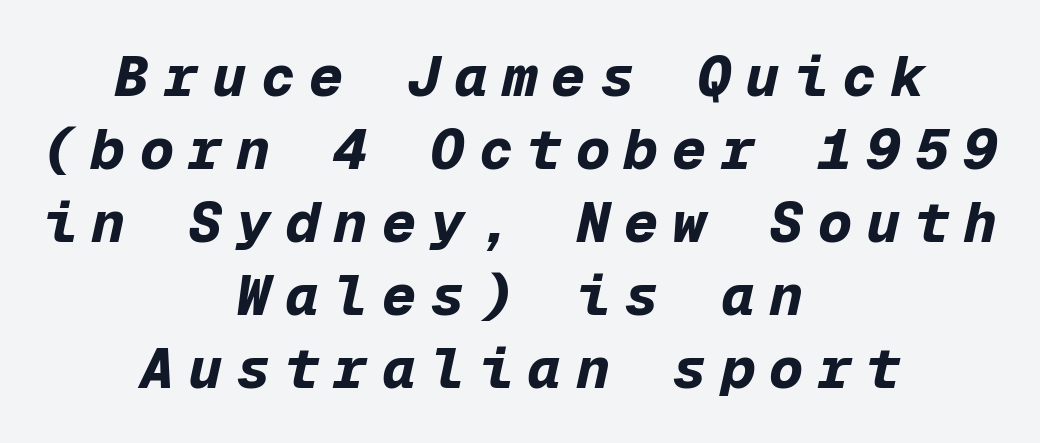
Q: Is the text bold? A: Yes.
Q: Is the text italic (slanted)? A: Yes, it leans right by about 12 degrees.
Q: Is the text underlined? A: No.
Q: How is the paragraph aligned? A: Centered.
Q: Is the spacing between letters normal or unusually wide? A: Unusually wide.
Q: Is the spacing between lines tight, normal or loose? A: Normal.
Q: Width (condensed, normal, or wide)? A: Normal.
Q: Stroke contrast? A: Low.
Q: x-height? A: Medium.
Q: Monospaced? A: Yes.
